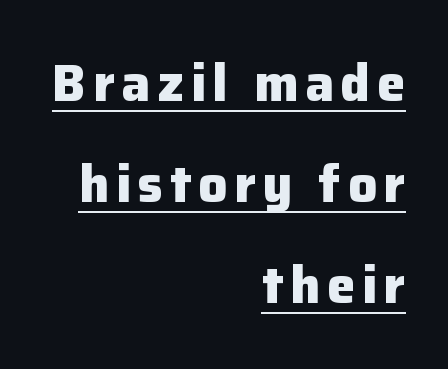
Q: Is the text bold? A: Yes.
Q: Is the text italic (slanted)? A: No, it is upright.
Q: Is the typeface a serif or a sans-serif typeface? A: Sans-serif.
Q: Is the text underlined? A: Yes.
Q: How is the paragraph aligned? A: Right-aligned.
Q: Is the spacing between lines tight, normal or loose? A: Loose.
Q: Width (condensed, normal, or wide)? A: Normal.
Q: Stroke contrast? A: Low.
Q: x-height? A: Medium.
Q: Monospaced? A: No.
